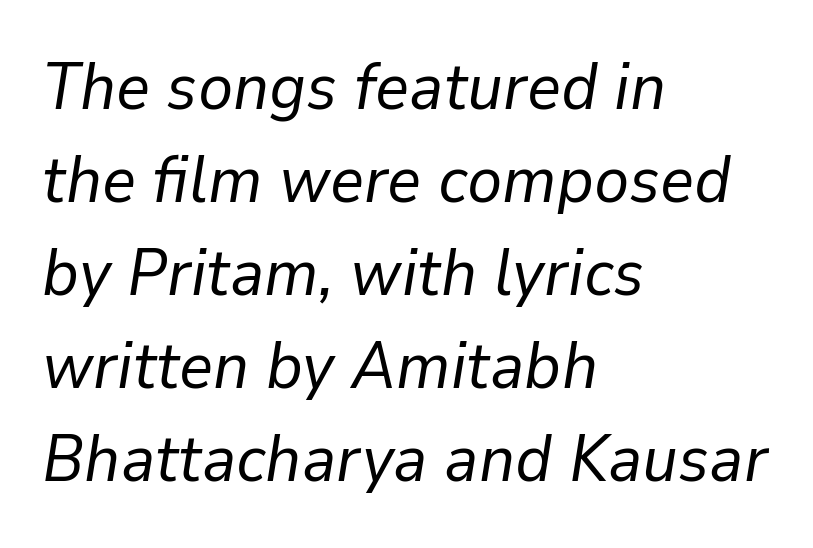
The image shows 66 px regular-weight type, italic (leaning right); set left-aligned, normal line spacing (1.41x), normal letter spacing, not underlined; low stroke contrast and a medium x-height.
